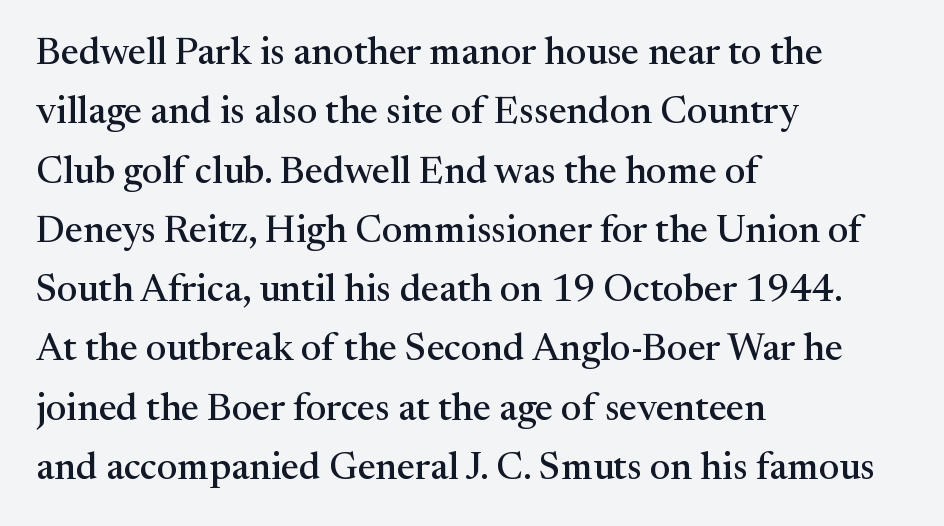
{"serif": "yes", "italic": "no", "width": "normal", "stroke_contrast": "medium", "x_height": "medium", "monospaced": "no", "underline": "no", "align": "left", "line_spacing": "normal", "line_spacing_ratio": 1.56, "letter_spacing": "normal", "letter_spacing_em": 0.0, "glyph_px": 38}
